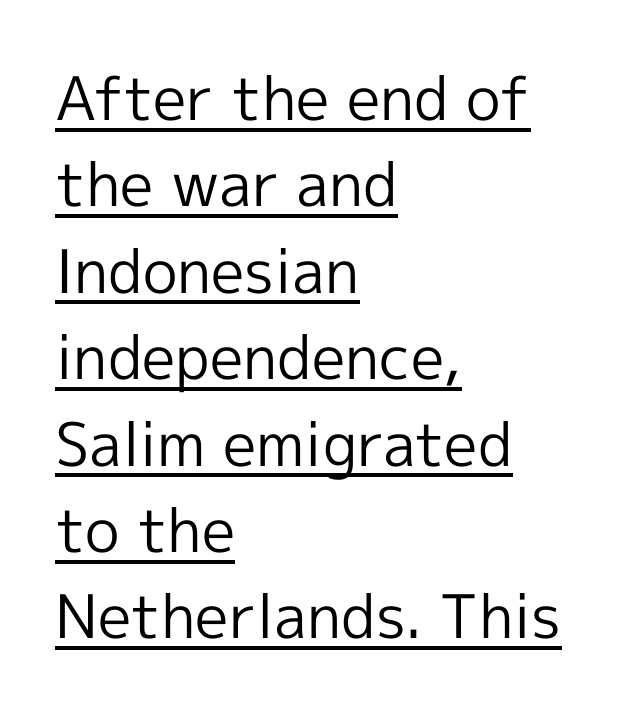
{"serif": "no", "italic": "no", "bold": "no", "weight": "regular", "width": "normal", "x_height": "medium", "monospaced": "no", "underline": "yes", "align": "left", "line_spacing": "normal", "line_spacing_ratio": 1.44, "letter_spacing": "normal", "letter_spacing_em": 0.0, "glyph_px": 60}
